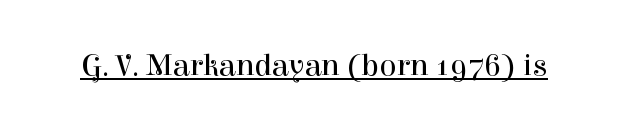
The image shows 32 px regular-weight serif type, upright; set normal letter spacing, underlined; high stroke contrast and a medium x-height.
